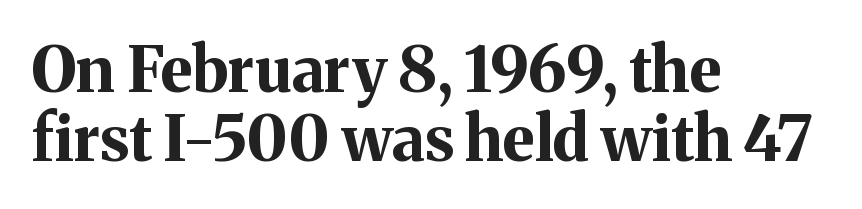
{"serif": "yes", "italic": "no", "bold": "yes", "weight": "bold", "width": "normal", "stroke_contrast": "medium", "x_height": "medium", "monospaced": "no", "underline": "no", "align": "left", "line_spacing": "tight", "line_spacing_ratio": 1.11, "letter_spacing": "normal", "letter_spacing_em": 0.0, "glyph_px": 62}
